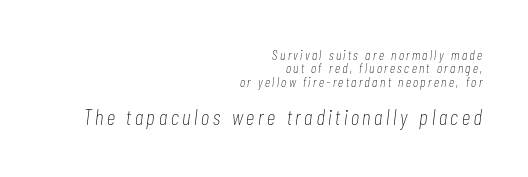
The image shows 22 px text type, italic (leaning right); set right-aligned, tight line spacing (0.95x), not underlined; the second (bottom) block is 1.57x larger.
